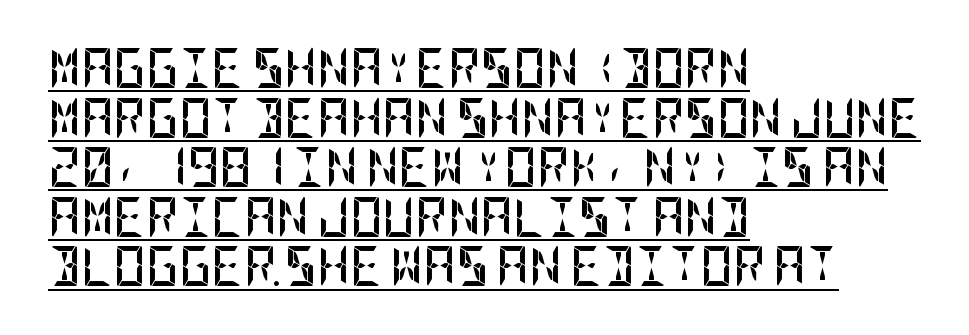
The image shows 40 px semibold, condensed sans-serif type, upright; set left-aligned, line spacing 1.24x, normal letter spacing, underlined; low stroke contrast and a large x-height.
